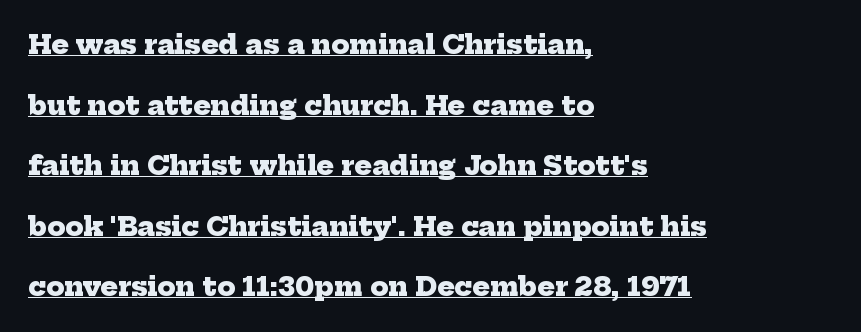
The image shows 26 px bold type; set left-aligned, loose line spacing (2.33x), normal letter spacing, underlined.
